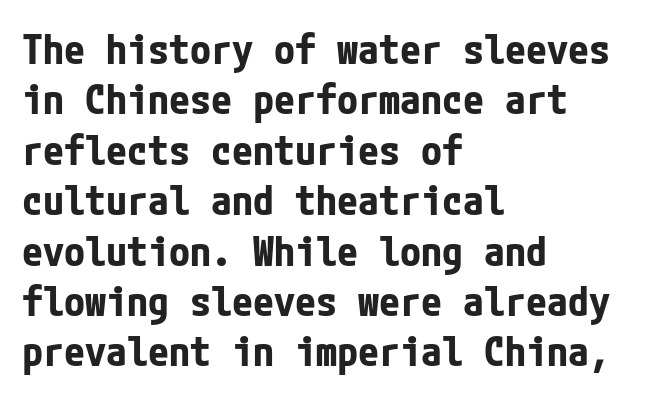
The strip under each line holds only bare page. The lettering stays uniformly vertical, giving the passage a roman look. You could call the tracking neutral — neither tight nor loose. Visually the block forms a straight wall on the left and a jagged coastline on the right.
